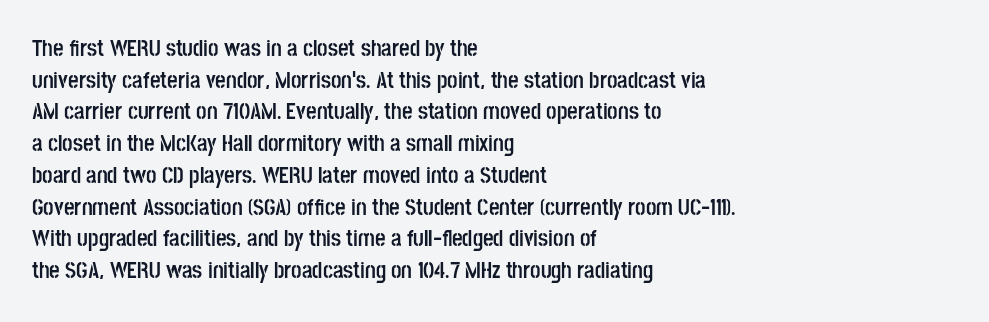
The image shows 23 px bold type, upright; set left-aligned, normal line spacing (1.38x), normal letter spacing, not underlined.
